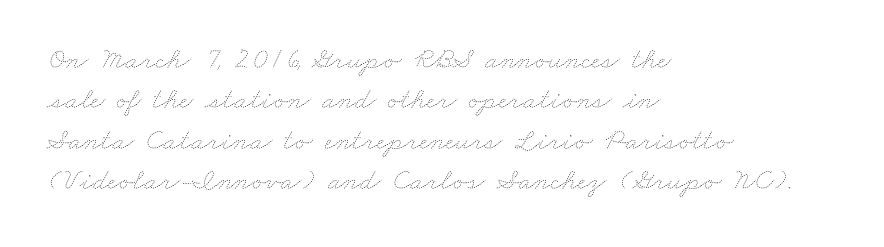
The image shows 30 px thin, wide type; set left-aligned, normal line spacing (1.35x), normal letter spacing, not underlined; low stroke contrast and a small x-height.
